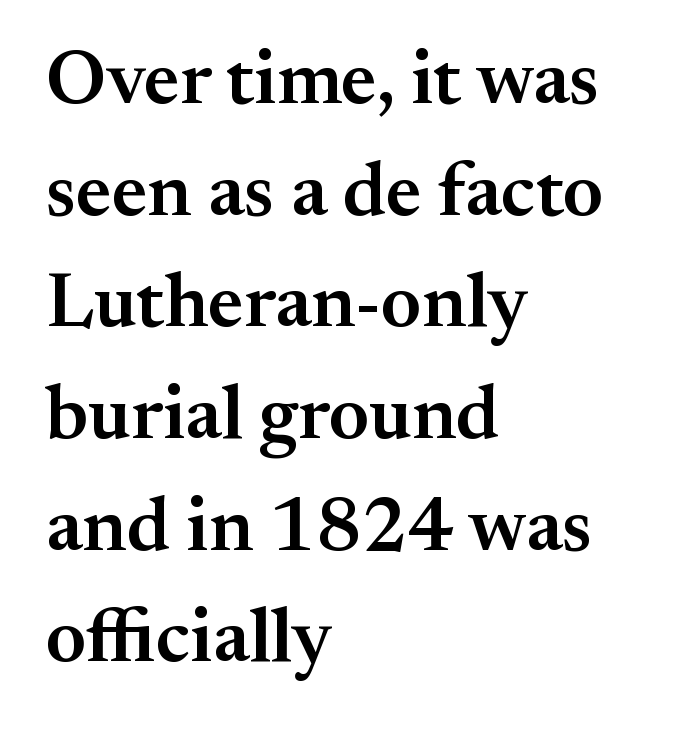
The image shows 77 px semibold serif type, upright; set left-aligned, normal line spacing (1.45x), normal letter spacing, not underlined; medium stroke contrast and a small x-height.
